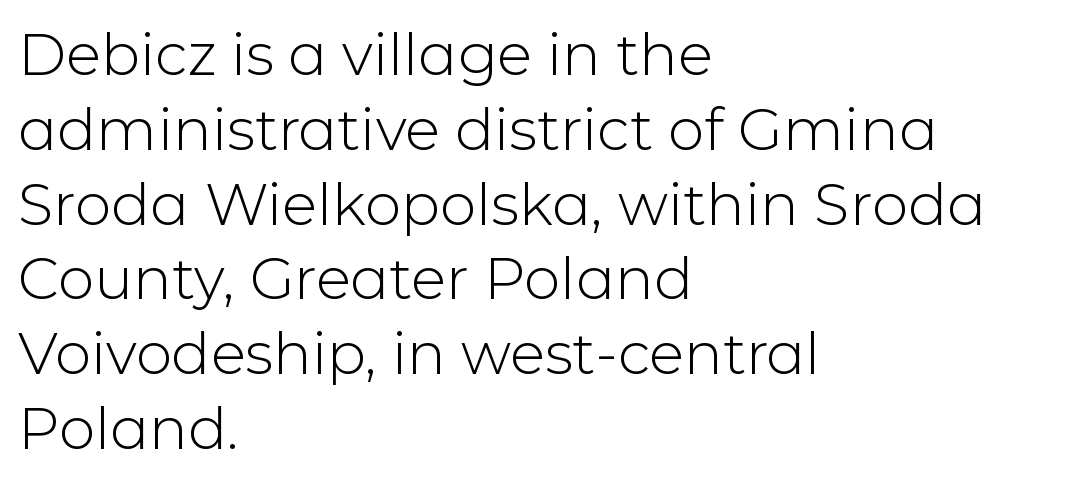
Q: Is the text bold? A: No.
Q: Is the text italic (slanted)? A: No, it is upright.
Q: Is the typeface a serif or a sans-serif typeface? A: Sans-serif.
Q: Is the text underlined? A: No.
Q: How is the paragraph aligned? A: Left-aligned.
Q: Is the spacing between letters normal or unusually wide? A: Normal.
Q: Is the spacing between lines tight, normal or loose? A: Normal.
Q: Width (condensed, normal, or wide)? A: Normal.
Q: Stroke contrast? A: Low.
Q: x-height? A: Medium.
Q: Monospaced? A: No.
